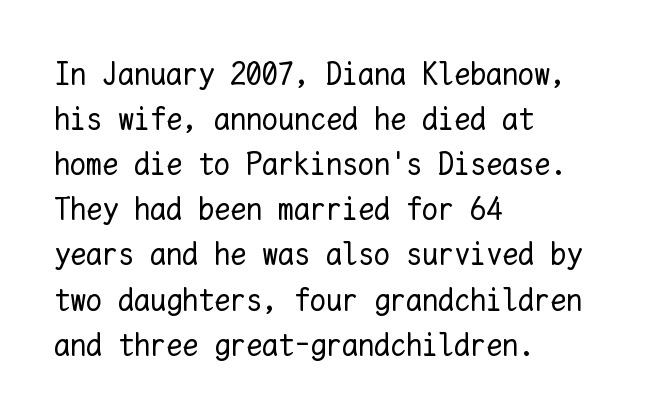
Is this a fixed-width face? Yes — each glyph sits in an identical cell. Visually the block forms a straight wall on the left and a jagged coastline on the right. The area under the type is left untouched. Standard letterfit; no display-style spreading of the glyphs. Style check: upright.
